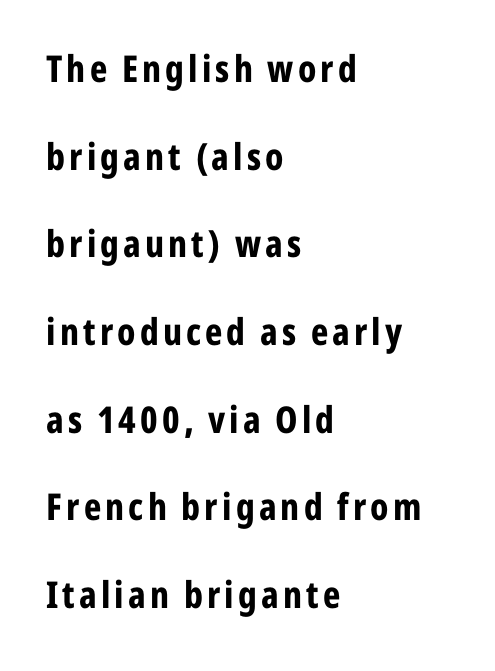
Q: Is the text bold? A: Yes.
Q: Is the text italic (slanted)? A: No, it is upright.
Q: Is the typeface a serif or a sans-serif typeface? A: Sans-serif.
Q: Is the text underlined? A: No.
Q: How is the paragraph aligned? A: Left-aligned.
Q: Is the spacing between lines tight, normal or loose? A: Loose.
Q: Width (condensed, normal, or wide)? A: Condensed.
Q: Stroke contrast? A: Low.
Q: x-height? A: Medium.
Q: Monospaced? A: No.
